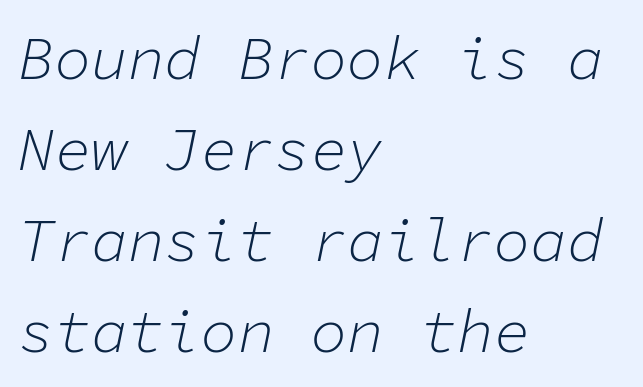
This is not heavy type; no bold has been used. Summary of vertical rhythm: regular, with standard interline spacing. Does the lettering tilt? It does — this is italic. The face used here is monospaced, like something from a code editor.
